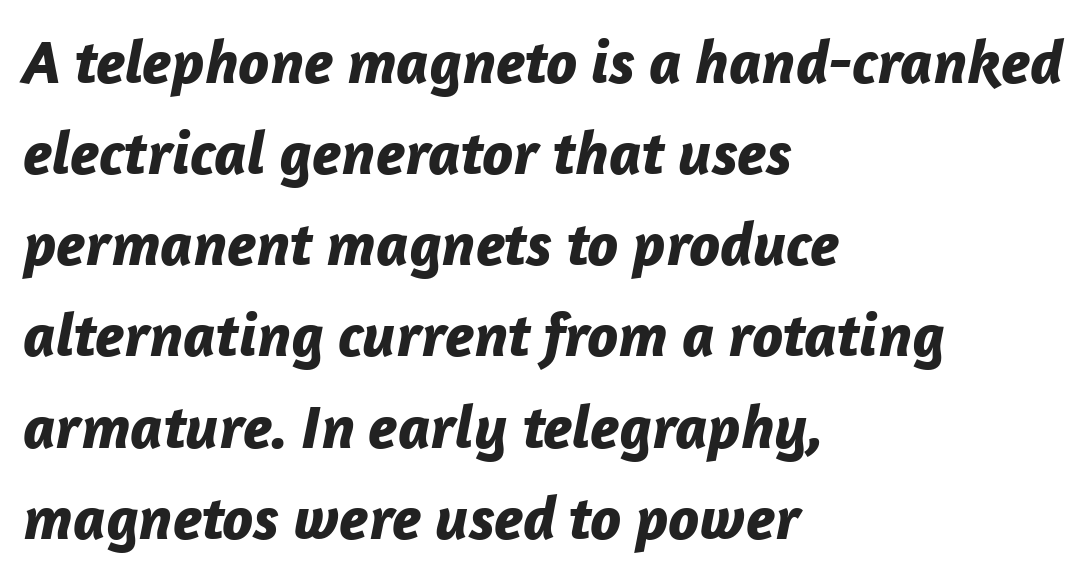
The image shows 62 px bold type, italic (leaning right); set left-aligned, normal line spacing (1.47x), normal letter spacing, not underlined; low stroke contrast and a medium x-height.
